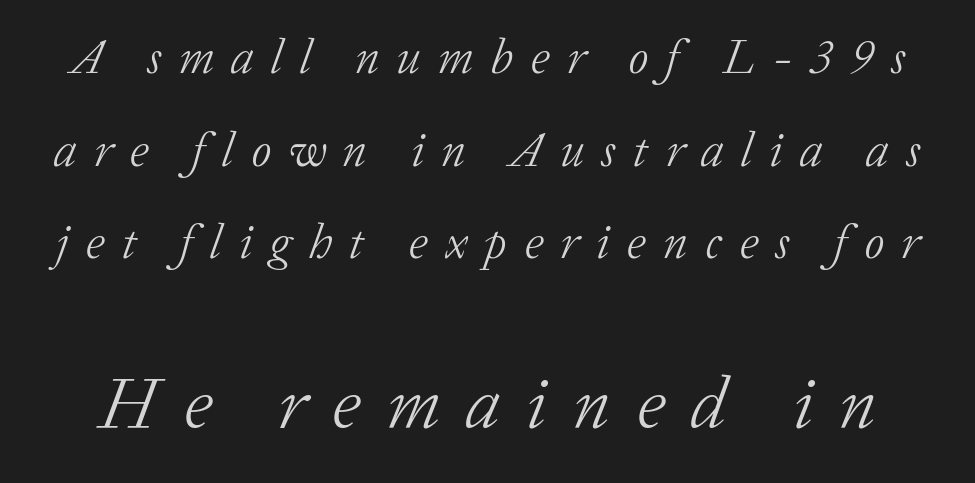
{"serif": "yes", "italic": "yes", "lean": "right", "slant_degrees": 20, "bold": "no", "weight": "light", "width": "normal", "stroke_contrast": "low", "x_height": "medium", "monospaced": "no", "underline": "no", "line_spacing_ratio": 1.89, "letter_spacing": "wide", "letter_spacing_em": 0.35, "larger_block": "second", "size_ratio": 1.51, "glyph_px": 74}
